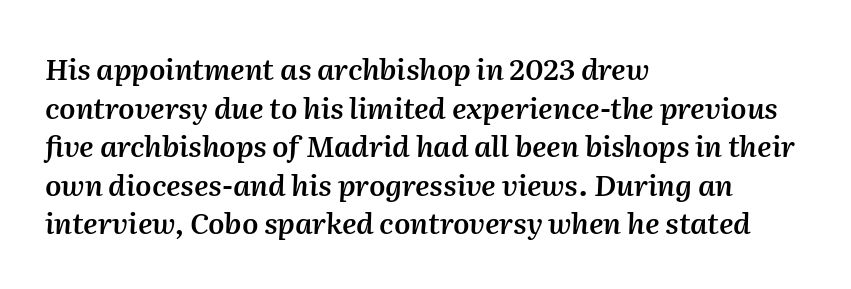
Q: Is the text bold? A: Semi-bold.
Q: Is the text italic (slanted)? A: Yes, it leans right by about 2 degrees.
Q: Is the text underlined? A: No.
Q: How is the paragraph aligned? A: Left-aligned.
Q: Is the spacing between letters normal or unusually wide? A: Normal.
Q: Is the spacing between lines tight, normal or loose? A: Normal.
Q: Width (condensed, normal, or wide)? A: Normal.
Q: Stroke contrast? A: Medium.
Q: x-height? A: Medium.
Q: Monospaced? A: No.
